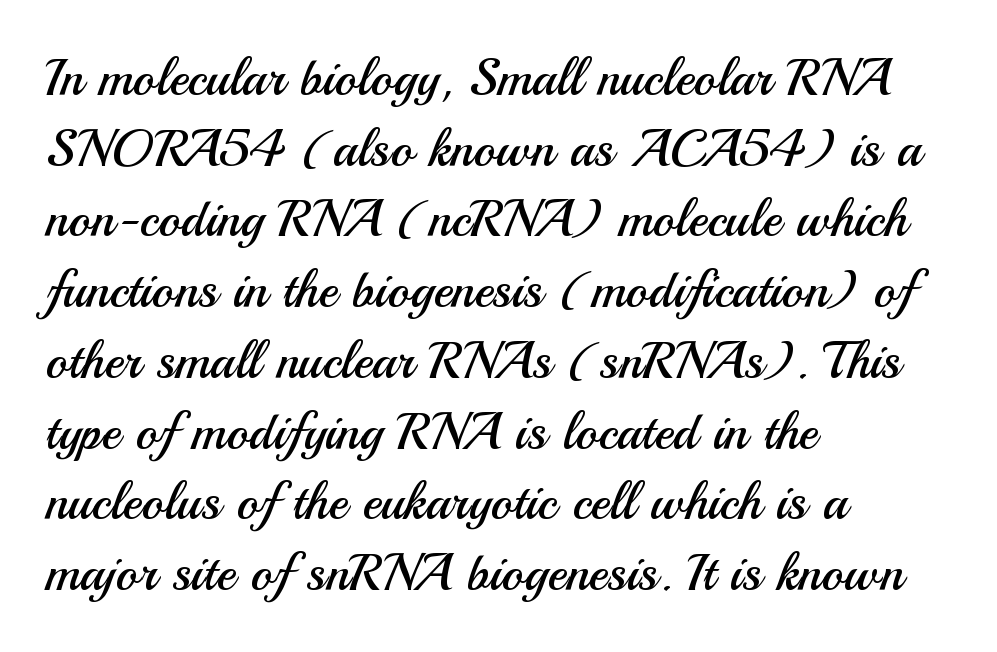
The image shows 52 px regular-weight sans-serif type; set left-aligned, normal line spacing (1.36x), normal letter spacing, not underlined; medium stroke contrast and a small x-height.
